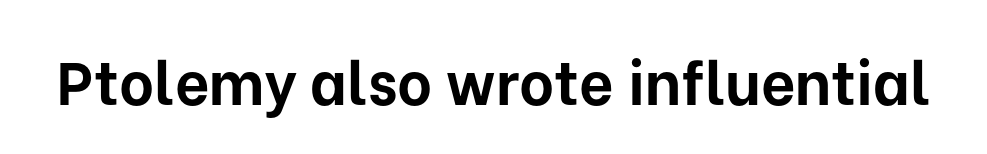
{"serif": "no", "italic": "no", "bold": "yes", "weight": "bold", "width": "normal", "stroke_contrast": "low", "x_height": "medium", "monospaced": "no", "underline": "no", "letter_spacing": "normal", "letter_spacing_em": 0.0, "glyph_px": 60}
